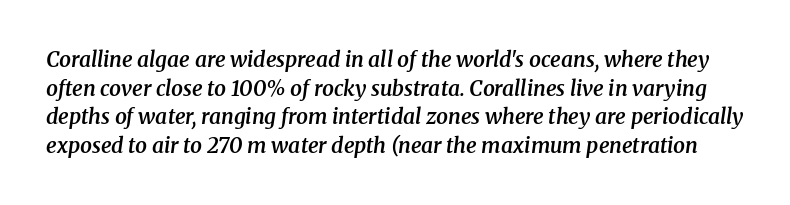
Q: Is the text bold? A: Semi-bold.
Q: Is the text italic (slanted)? A: Yes, it leans right by about 8 degrees.
Q: Is the text underlined? A: No.
Q: Is the spacing between letters normal or unusually wide? A: Normal.
Q: Is the spacing between lines tight, normal or loose? A: Normal.
